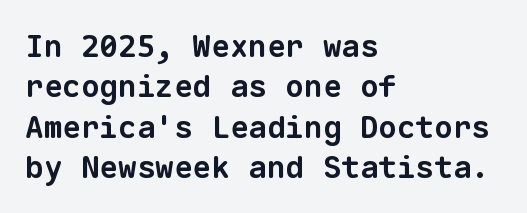
A full-strength bold gives these letters their thick strokes. Serifs: no, the terminals of the letterforms are clean. Underline: absent. Compared with typical paragraphs, the rows here are spaced about the same. These lines are set flush left with a ragged right edge.
